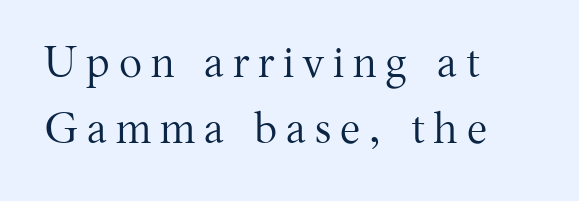
{"serif": "yes", "italic": "no", "bold": "no", "weight": "regular", "width": "normal", "stroke_contrast": "medium", "x_height": "medium", "monospaced": "no", "underline": "no", "align": "left", "line_spacing": "normal", "line_spacing_ratio": 1.54, "letter_spacing": "wide", "letter_spacing_em": 0.21, "glyph_px": 43}
